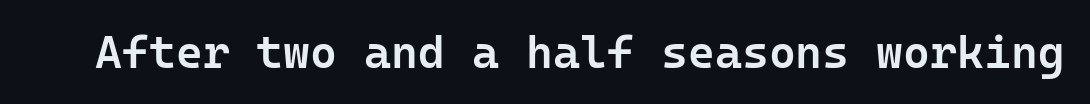
The image shows 46 px semibold sans-serif type, upright, monospaced; set normal letter spacing, not underlined; low stroke contrast and a medium x-height.
